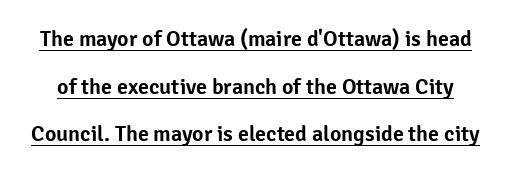
The image shows 22 px text type, upright; set loose line spacing (2.17x), normal letter spacing, underlined.
